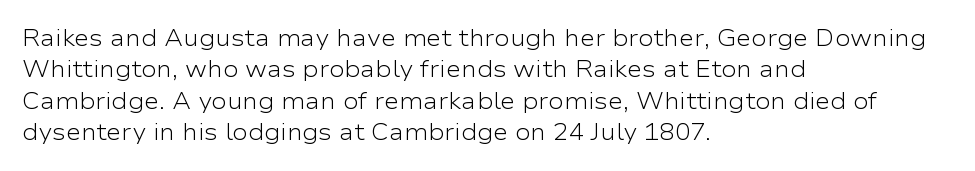
{"italic": "no", "bold": "no", "underline": "no", "align": "left", "line_spacing": "normal", "line_spacing_ratio": 1.36, "letter_spacing": "normal", "letter_spacing_em": 0.0, "glyph_px": 23}
